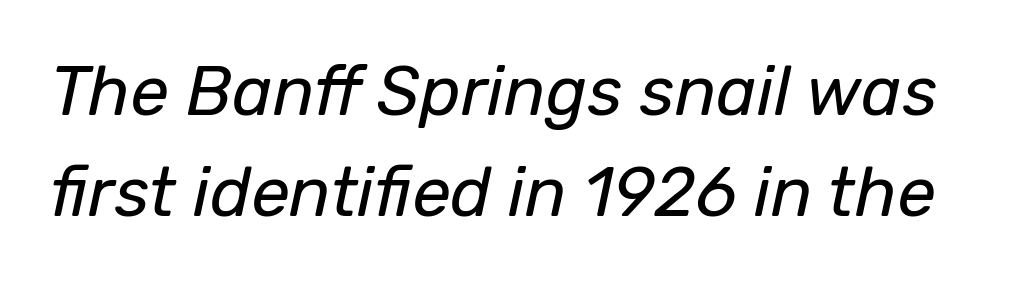
The image shows 69 px regular-weight type, italic (leaning right); set normal line spacing (1.46x), normal letter spacing, not underlined; low stroke contrast and a medium x-height.
